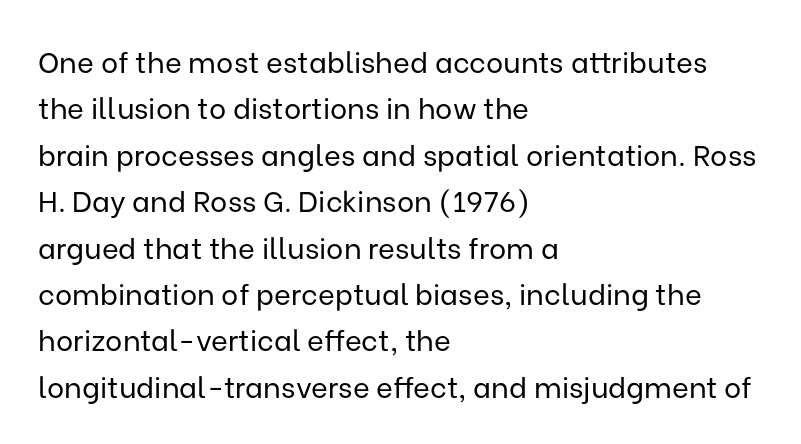
Q: Is the text bold? A: No.
Q: Is the text italic (slanted)? A: No, it is upright.
Q: Is the typeface a serif or a sans-serif typeface? A: Sans-serif.
Q: Is the text underlined? A: No.
Q: How is the paragraph aligned? A: Left-aligned.
Q: Is the spacing between letters normal or unusually wide? A: Normal.
Q: Is the spacing between lines tight, normal or loose? A: Normal.
Q: Width (condensed, normal, or wide)? A: Normal.
Q: Stroke contrast? A: Low.
Q: x-height? A: Medium.
Q: Monospaced? A: No.
